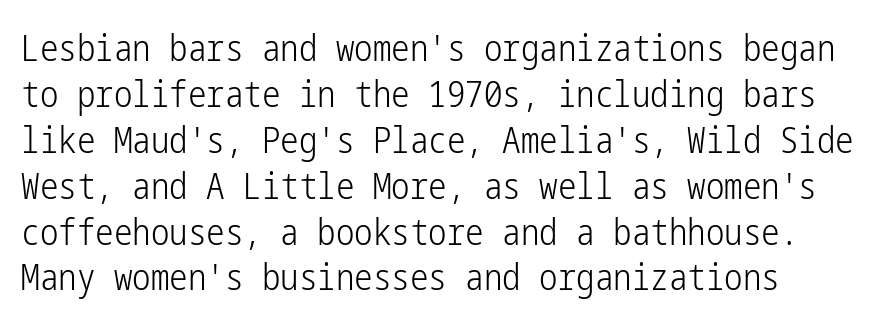
{"serif": "no", "italic": "no", "bold": "no", "weight": "light", "width": "condensed", "stroke_contrast": "low", "x_height": "medium", "underline": "no", "align": "left", "line_spacing_ratio": 1.24, "letter_spacing": "normal", "letter_spacing_em": 0.0, "glyph_px": 37}
